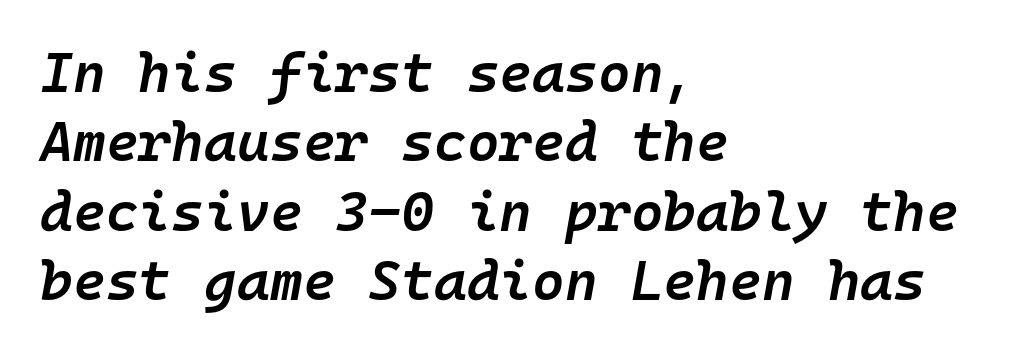
{"italic": "yes", "lean": "right", "slant_degrees": 10, "bold": "semi", "weight": "semibold", "width": "normal", "stroke_contrast": "low", "x_height": "medium", "monospaced": "yes", "underline": "no", "align": "left", "line_spacing_ratio": 1.24, "letter_spacing": "normal", "letter_spacing_em": 0.0, "glyph_px": 56}
